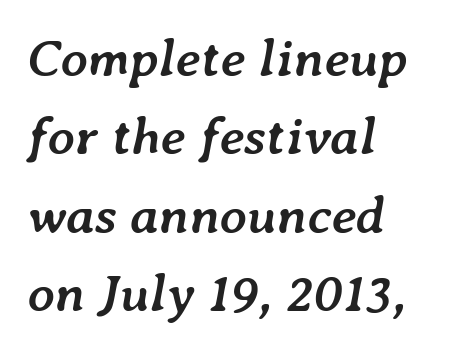
Q: Is the text bold? A: Yes.
Q: Is the text italic (slanted)? A: Yes, it leans right by about 7 degrees.
Q: Is the text underlined? A: No.
Q: How is the paragraph aligned? A: Left-aligned.
Q: Is the spacing between letters normal or unusually wide? A: Normal.
Q: Is the spacing between lines tight, normal or loose? A: Normal.
Q: Width (condensed, normal, or wide)? A: Normal.
Q: Stroke contrast? A: Low.
Q: x-height? A: Medium.
Q: Monospaced? A: No.
